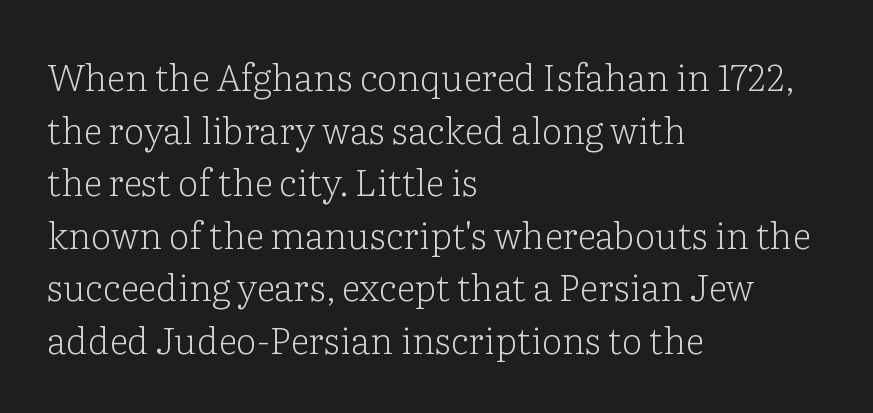
Q: Is the text bold? A: No.
Q: Is the text italic (slanted)? A: No, it is upright.
Q: Is the typeface a serif or a sans-serif typeface? A: Serif.
Q: Is the text underlined? A: No.
Q: How is the paragraph aligned? A: Left-aligned.
Q: Is the spacing between letters normal or unusually wide? A: Normal.
Q: Is the spacing between lines tight, normal or loose? A: Normal.
Q: Width (condensed, normal, or wide)? A: Normal.
Q: Stroke contrast? A: Low.
Q: x-height? A: Medium.
Q: Monospaced? A: No.
